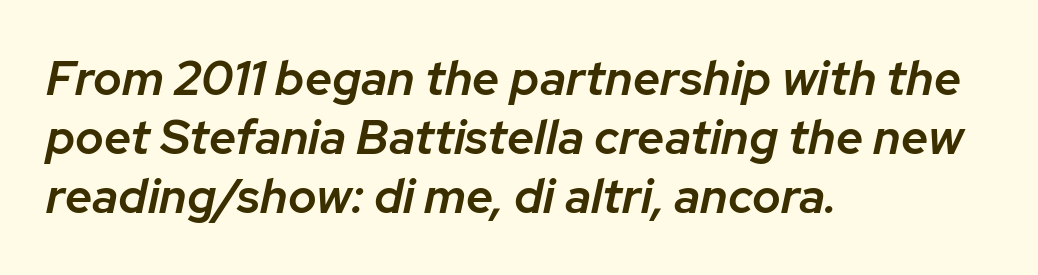
These lines are rendered in a variable-pitch font. Underlining? Definitely not there. Yep, that's italic — everything's leaning. Emphasis by weight is partial: semibold. This sample uses plain, unmodified letter spacing.
